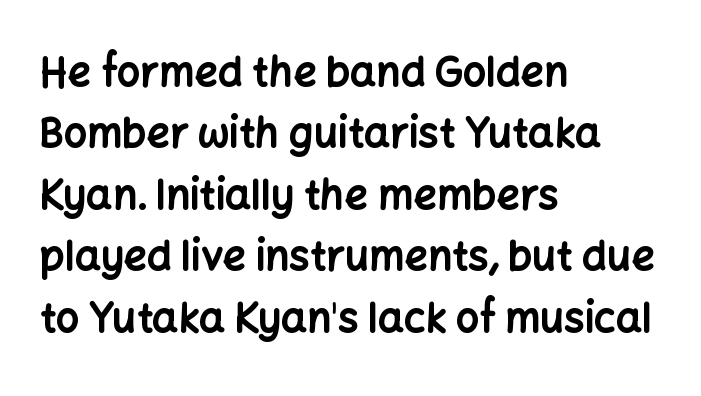
{"serif": "no", "italic": "no", "bold": "yes", "weight": "bold", "width": "normal", "stroke_contrast": "low", "x_height": "medium", "monospaced": "no", "underline": "no", "align": "left", "line_spacing": "normal", "line_spacing_ratio": 1.5, "letter_spacing": "normal", "letter_spacing_em": 0.0, "glyph_px": 41}
